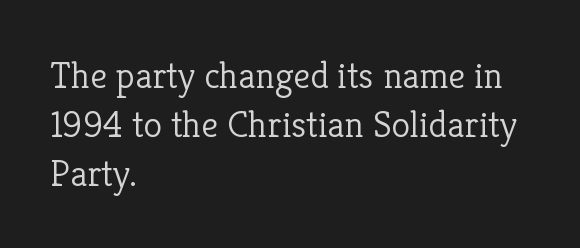
The image shows 38 px light serif type, upright; set left-aligned, normal line spacing (1.29x), normal letter spacing, not underlined; low stroke contrast and a medium x-height.
